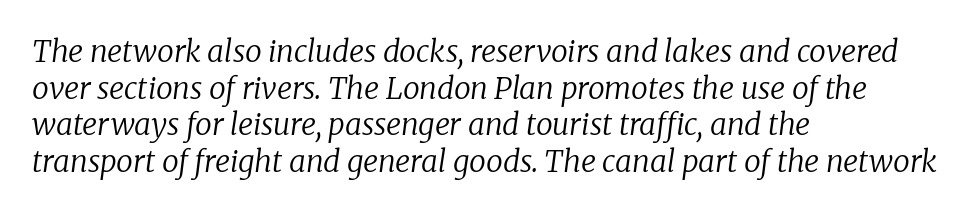
{"serif": "yes", "italic": "yes", "lean": "right", "slant_degrees": 8, "bold": "no", "weight": "regular", "width": "normal", "stroke_contrast": "low", "x_height": "medium", "monospaced": "no", "underline": "no", "align": "left", "line_spacing_ratio": 1.22, "letter_spacing": "normal", "letter_spacing_em": 0.0, "glyph_px": 30}
